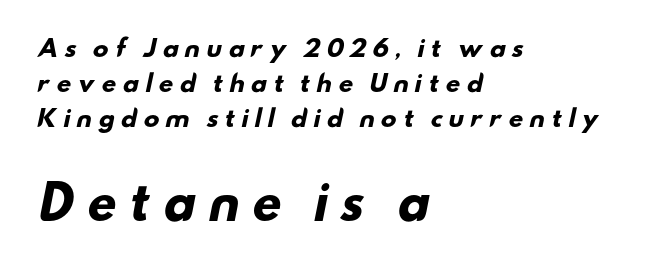
Note: no serifs on the glyphs. The designer left line spacing at the default. The text block is weighted toward the left margin, trailing off unevenly rightward. The letters advance in unequal steps, a hallmark of proportional type.
